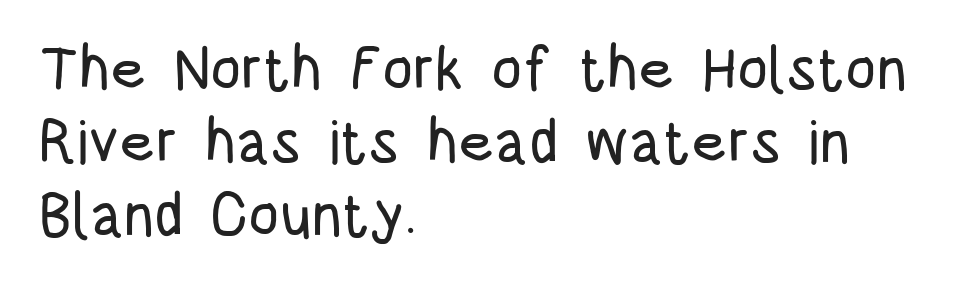
The image shows 61 px condensed sans-serif type, upright; set left-aligned, line spacing 1.2x, normal letter spacing, not underlined; low stroke contrast and a large x-height.
